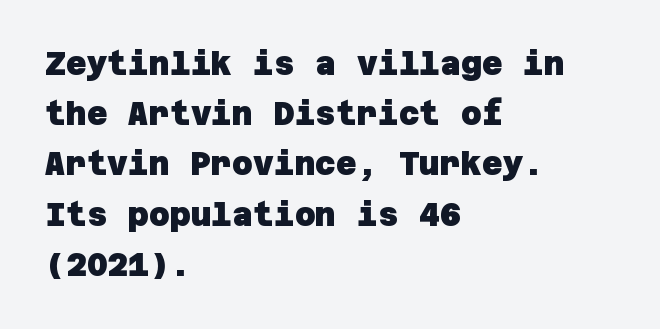
Q: Is the text bold? A: Yes.
Q: Is the typeface a serif or a sans-serif typeface? A: Sans-serif.
Q: Is the text underlined? A: No.
Q: How is the paragraph aligned? A: Left-aligned.
Q: Is the spacing between letters normal or unusually wide? A: Normal.
Q: Is the spacing between lines tight, normal or loose? A: Normal.
Q: Width (condensed, normal, or wide)? A: Normal.
Q: Stroke contrast? A: Low.
Q: x-height? A: Large.
